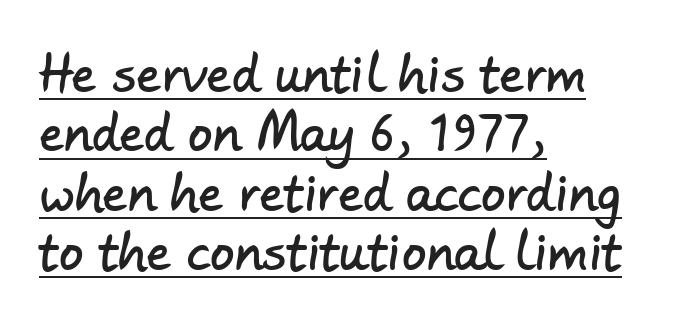
Each letter keeps its own natural width here, so spacing adapts to shape. Does extra space separate the letters? No, they use regular spacing. The typeface chosen for these lines omits serifs. You can see a thin bar hugging the bottom of the glyphs.
